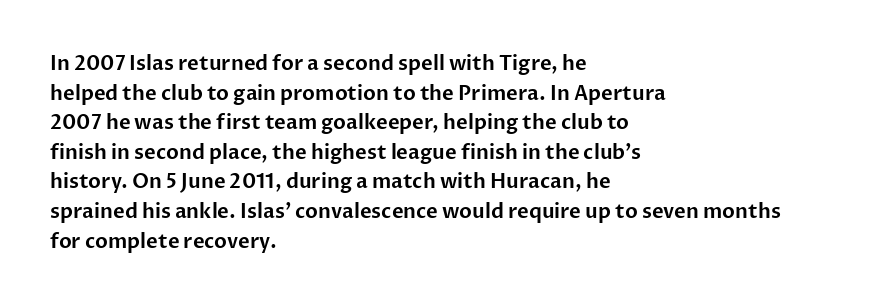
The words here are not underlined. Compared with typical paragraphs, the rows here are spaced about the same. Leftover space on each line is placed entirely after the last word. Students, note that the glyphs here touch the page at normal intervals. Italic: no, the glyphs are upright roman.
